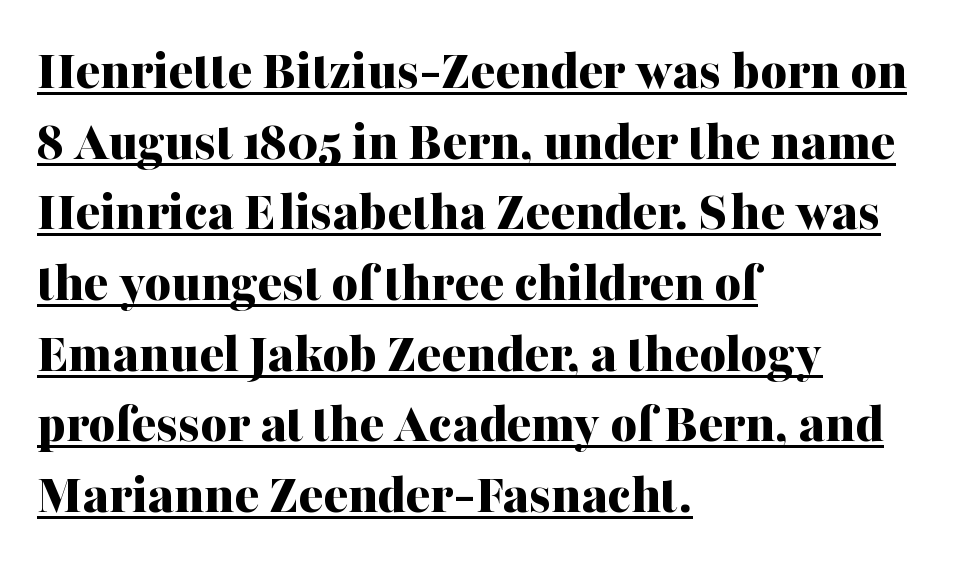
{"serif": "yes", "italic": "no", "bold": "yes", "weight": "bold", "width": "normal", "stroke_contrast": "medium", "x_height": "medium", "monospaced": "no", "underline": "yes", "align": "left", "line_spacing_ratio": 1.24, "letter_spacing": "normal", "letter_spacing_em": 0.0, "glyph_px": 57}
